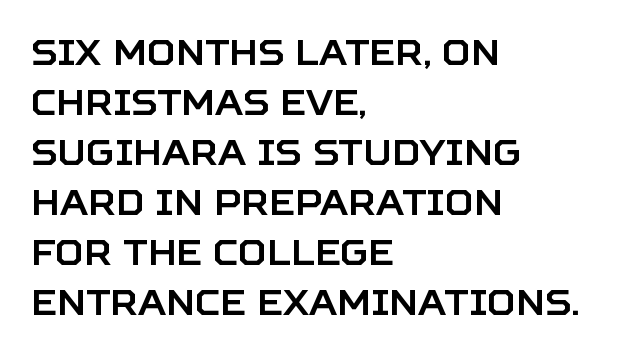
The image shows 35 px sans-serif type, upright; set left-aligned, normal line spacing (1.43x), normal letter spacing, not underlined; low stroke contrast and a large x-height.
